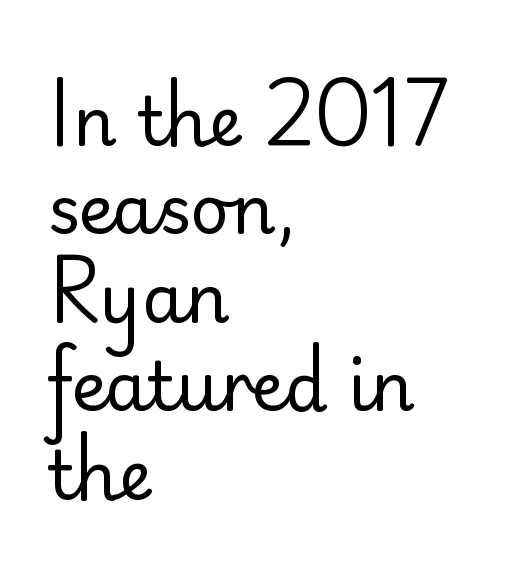
{"serif": "no", "italic": "no", "bold": "no", "weight": "regular", "width": "normal", "stroke_contrast": "low", "x_height": "small", "monospaced": "no", "underline": "no", "align": "left", "line_spacing": "normal", "line_spacing_ratio": 1.3, "letter_spacing": "normal", "letter_spacing_em": 0.0, "glyph_px": 68}
